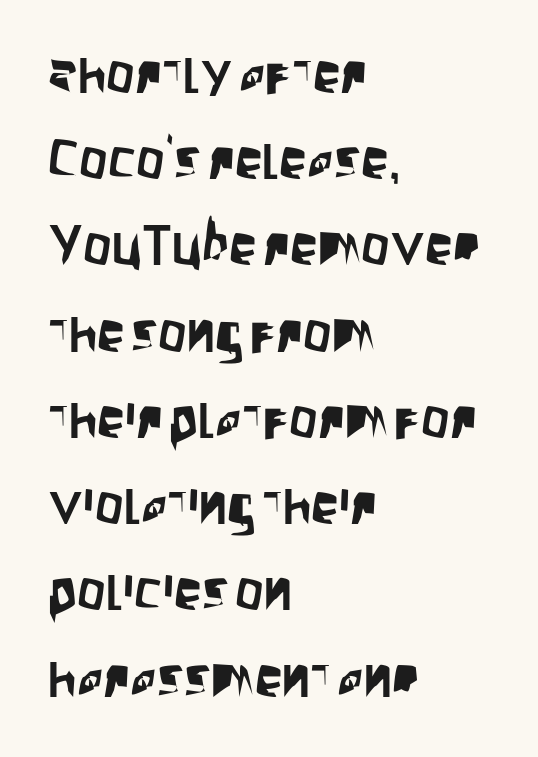
Q: Is the text italic (slanted)? A: No, it is upright.
Q: Is the typeface a serif or a sans-serif typeface? A: Sans-serif.
Q: Is the text underlined? A: No.
Q: How is the paragraph aligned? A: Left-aligned.
Q: Is the spacing between letters normal or unusually wide? A: Normal.
Q: Is the spacing between lines tight, normal or loose? A: Normal.
Q: Width (condensed, normal, or wide)? A: Condensed.
Q: Stroke contrast? A: Low.
Q: x-height? A: Large.
Q: Monospaced? A: No.
